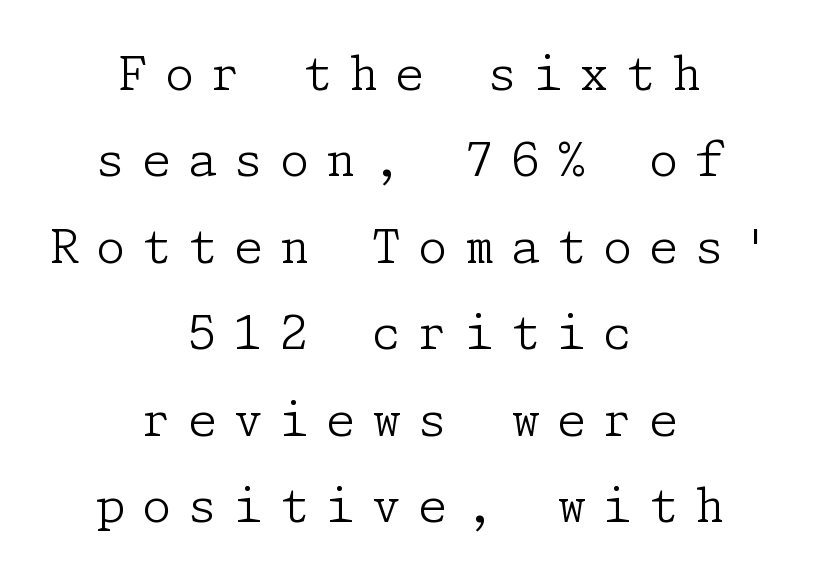
Stems here are at most as thick as an everyday book face. The rag falls on both sides of this text block equally. This is the regular roman posture of the typeface. These lines have a slow, spaced-out rhythm from letter to letter. Classification — serif. Just letters on the line, the space beneath them empty.
